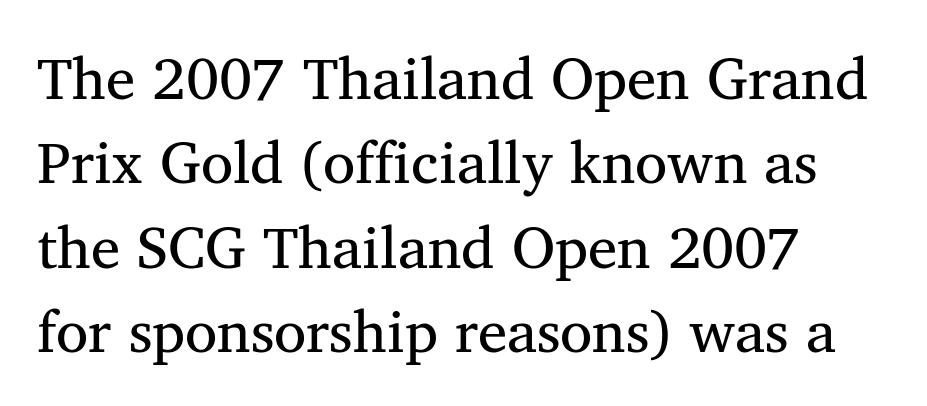
The image shows 59 px serif type; set left-aligned, normal line spacing (1.43x), normal letter spacing, not underlined; medium stroke contrast and a medium x-height.
